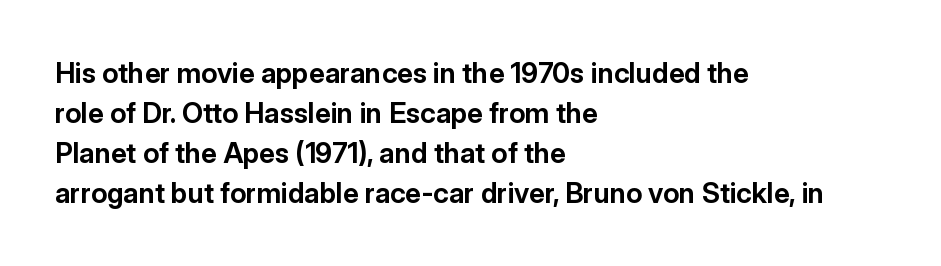
The image shows 28 px bold sans-serif type, upright; set left-aligned, normal line spacing (1.43x), normal letter spacing, not underlined; low stroke contrast and a medium x-height.
